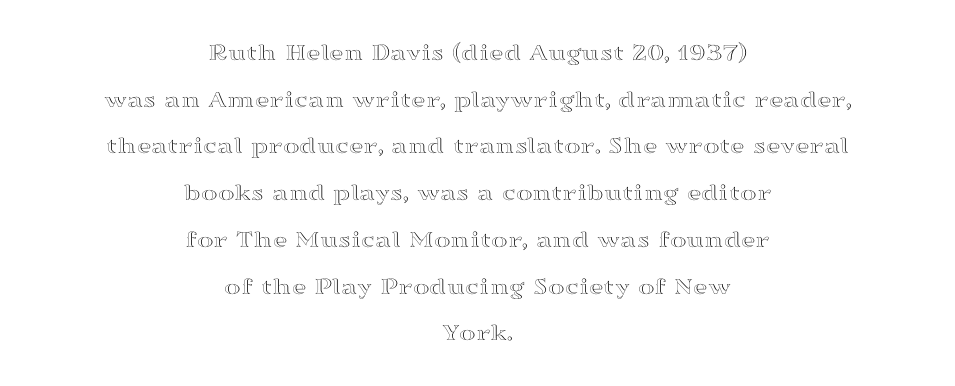
The image shows 25 px text type, upright; set centered, line spacing 1.87x, normal letter spacing, not underlined.
